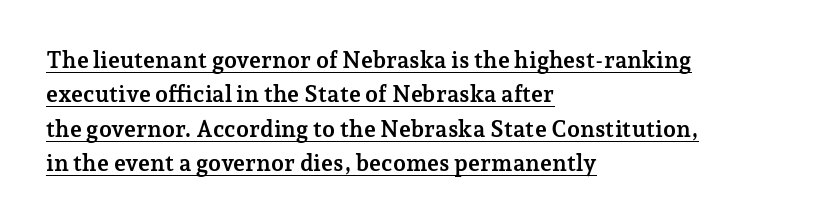
The rendering uses the underline text-decoration. Emphasis by weight is at full strength: bold. The font's upright variant was chosen for this text. A classic flush-left, rag-right setting is used for this passage.
